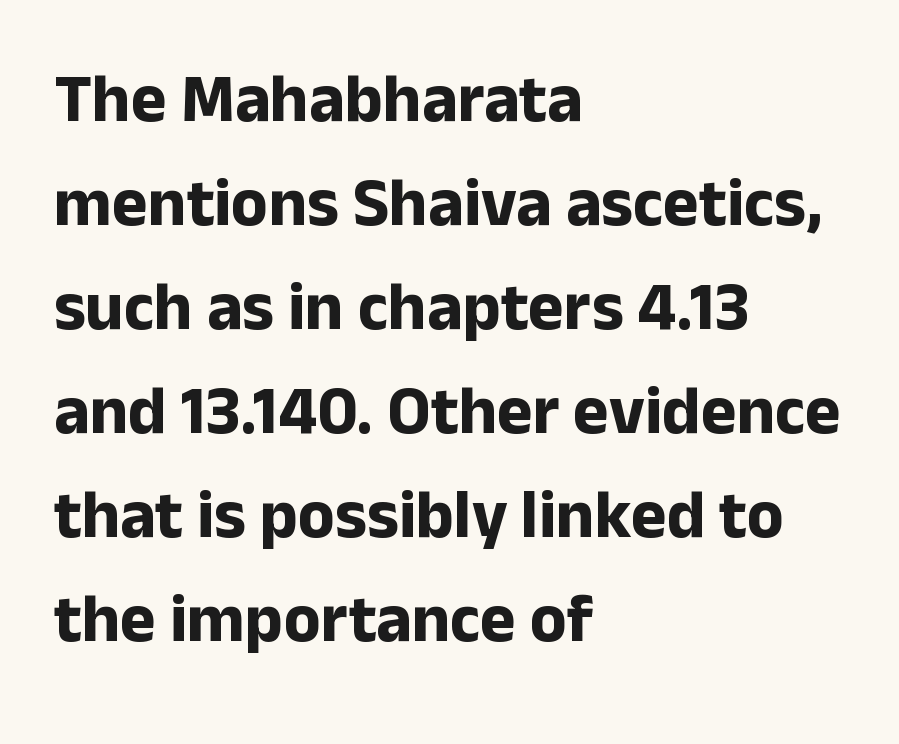
Nobody touched the tracking dial on this one. The line-height multiplier appears to be the usual default. These lines stack with their left ends in a neat column. I'd describe the lettering as bold — thick and assertive. Grotesque or geometric, the face here clearly has no serifs. When letters stand straight like this, we call the style roman or upright.
